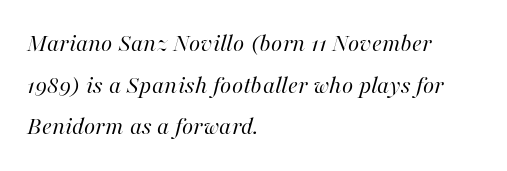
Q: Is the text bold? A: No.
Q: Is the text italic (slanted)? A: Yes, it leans right by about 16 degrees.
Q: Is the text underlined? A: No.
Q: How is the paragraph aligned? A: Left-aligned.
Q: Is the spacing between letters normal or unusually wide? A: Normal.
Q: Is the spacing between lines tight, normal or loose? A: Normal.
